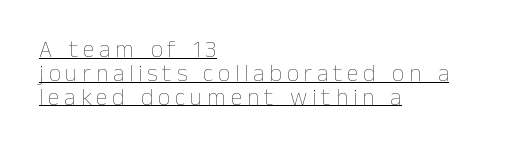
Q: Is the text bold? A: No.
Q: Is the text italic (slanted)? A: No, it is upright.
Q: Is the text underlined? A: Yes.
Q: How is the paragraph aligned? A: Left-aligned.
Q: Is the spacing between letters normal or unusually wide? A: Unusually wide.
Q: Is the spacing between lines tight, normal or loose? A: Tight.
